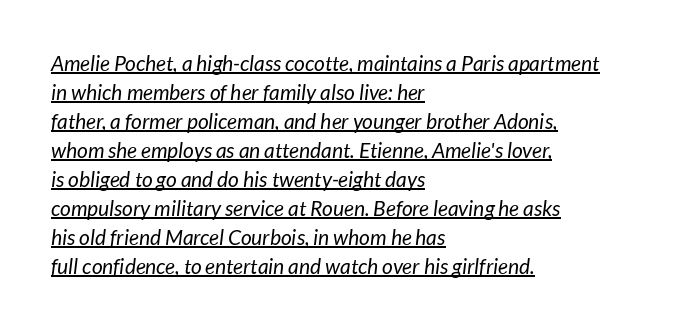
The image shows 21 px text type; set left-aligned, normal line spacing (1.38x), normal letter spacing, underlined.
